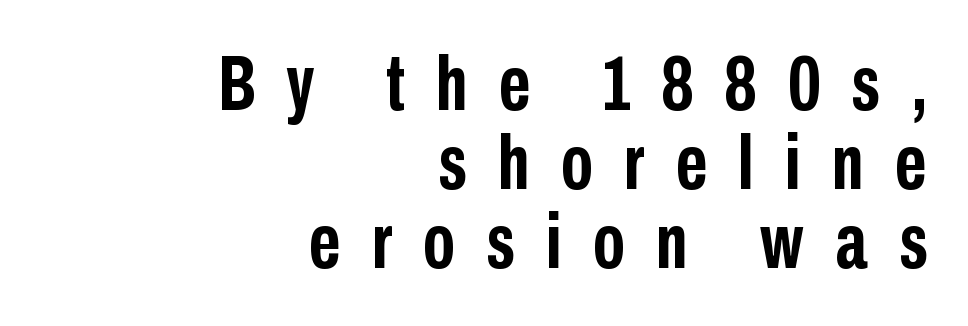
Q: Is the text bold? A: Yes.
Q: Is the text italic (slanted)? A: No, it is upright.
Q: Is the typeface a serif or a sans-serif typeface? A: Sans-serif.
Q: Is the text underlined? A: No.
Q: How is the paragraph aligned? A: Right-aligned.
Q: Is the spacing between letters normal or unusually wide? A: Unusually wide.
Q: Is the spacing between lines tight, normal or loose? A: Tight.
Q: Width (condensed, normal, or wide)? A: Condensed.
Q: Stroke contrast? A: Low.
Q: x-height? A: Medium.
Q: Monospaced? A: No.
